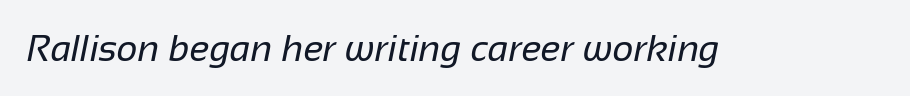
Character widths vary here, with narrow letters taking less room than wide ones. The gaps between neighbouring characters are ordinary and unremarkable. Think standard paragraph weight, or any step lighter than that. This rendering employs a face without finishing strokes, i.e., a sans-serif.
